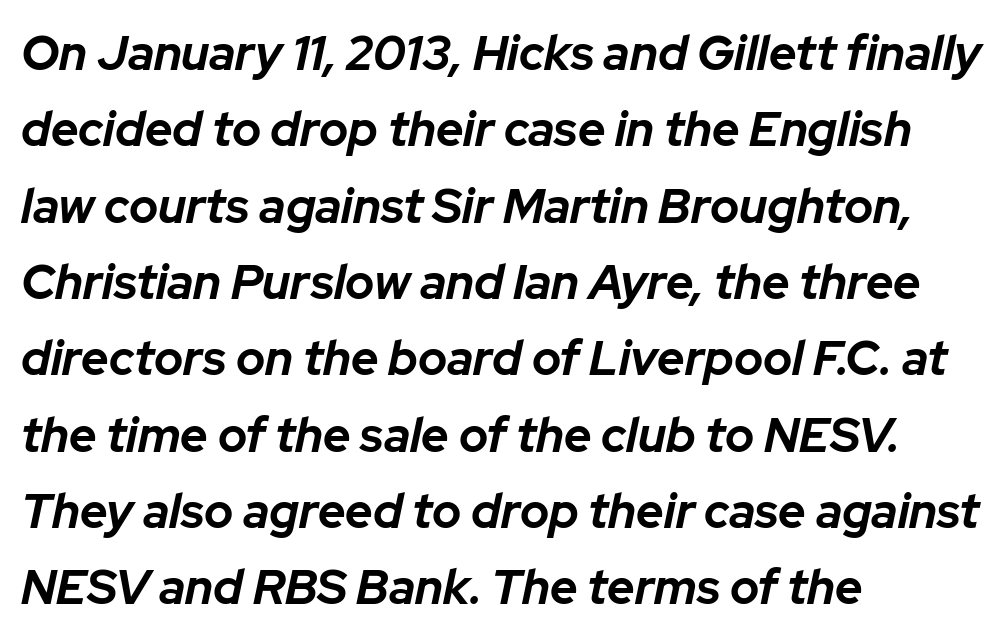
{"italic": "yes", "lean": "right", "slant_degrees": 12, "bold": "yes", "weight": "bold", "width": "normal", "stroke_contrast": "low", "x_height": "medium", "monospaced": "no", "underline": "no", "align": "left", "line_spacing": "normal", "line_spacing_ratio": 1.59, "letter_spacing": "normal", "letter_spacing_em": 0.0, "glyph_px": 48}
